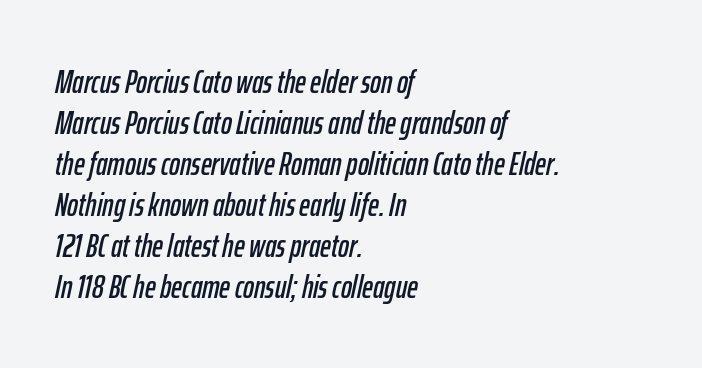
{"italic": "yes", "lean": "right", "slant_degrees": 12, "width": "condensed", "stroke_contrast": "low", "x_height": "medium", "monospaced": "no", "underline": "no", "align": "left", "line_spacing_ratio": 1.24, "letter_spacing": "normal", "letter_spacing_em": 0.0, "glyph_px": 33}
